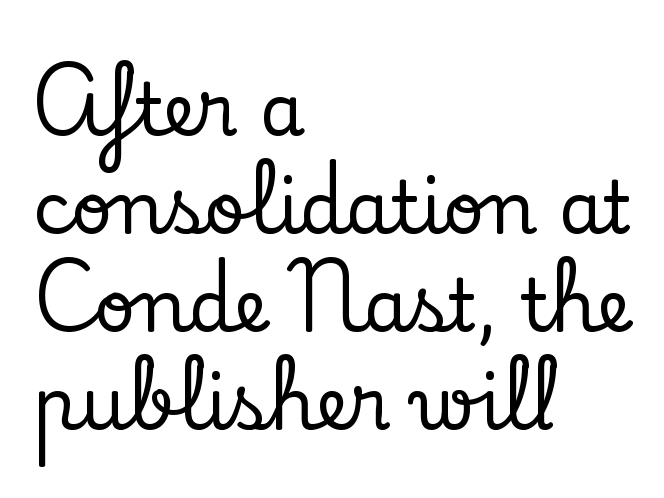
The image shows 72 px serif type, upright; set left-aligned, normal line spacing (1.36x), normal letter spacing, not underlined; low stroke contrast and a small x-height.
